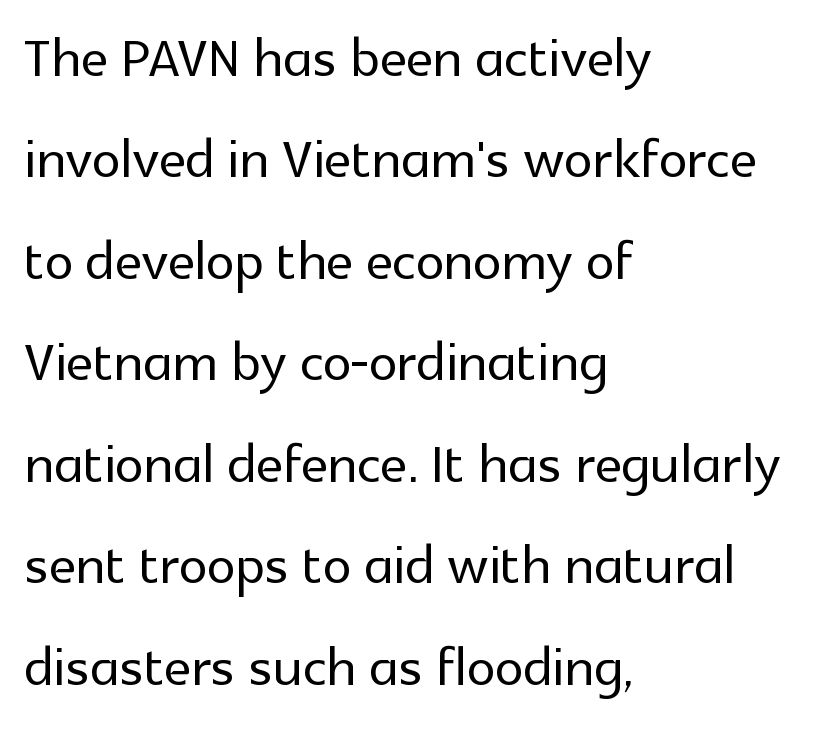
The image shows 73 px sans-serif type, upright; set left-aligned, normal line spacing (1.39x), normal letter spacing, not underlined; a medium x-height.
